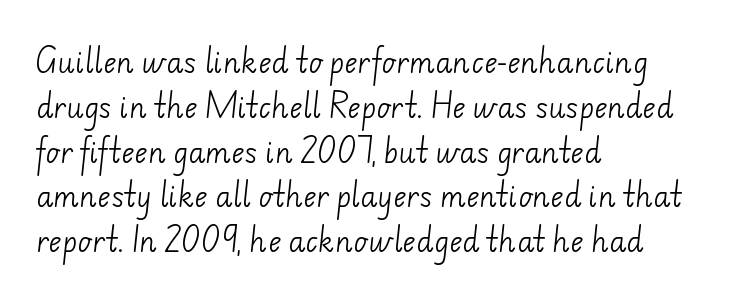
Q: Is the text bold? A: No.
Q: Is the typeface a serif or a sans-serif typeface? A: Sans-serif.
Q: Is the text underlined? A: No.
Q: How is the paragraph aligned? A: Left-aligned.
Q: Is the spacing between letters normal or unusually wide? A: Normal.
Q: Is the spacing between lines tight, normal or loose? A: Normal.
Q: Width (condensed, normal, or wide)? A: Normal.
Q: Stroke contrast? A: Low.
Q: x-height? A: Small.
Q: Monospaced? A: No.
